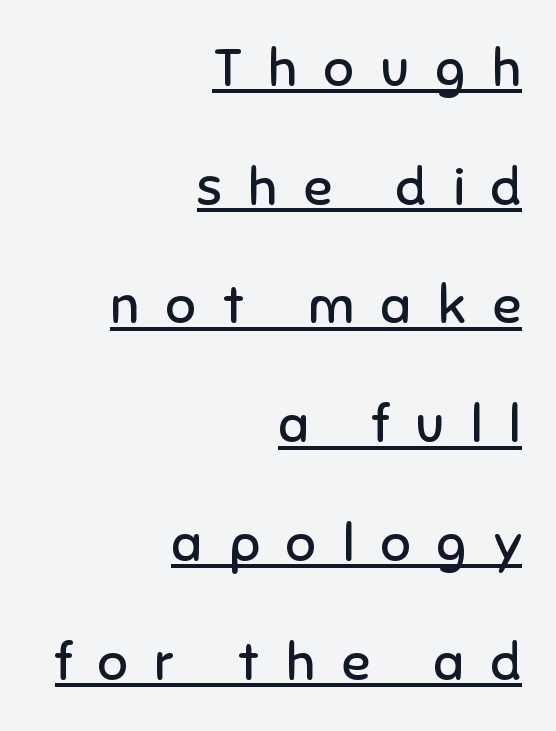
The image shows 53 px regular-weight sans-serif type, upright; set right-aligned, loose line spacing (2.24x), unusually wide letter spacing (+0.5 em), underlined; low stroke contrast and a medium x-height.
